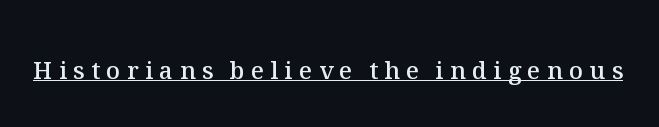
{"italic": "no", "bold": "semi", "underline": "yes", "letter_spacing": "wide", "letter_spacing_em": 0.27, "glyph_px": 24}
